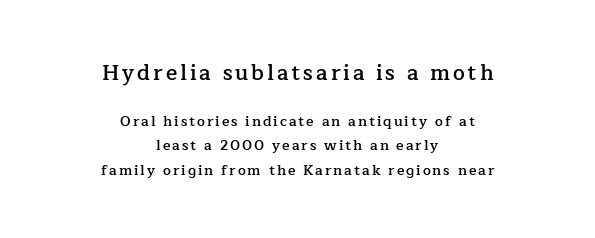
Q: Is the text bold? A: Semi-bold.
Q: Is the text italic (slanted)? A: No, it is upright.
Q: Is the text underlined? A: No.
Q: How is the paragraph aligned? A: Centered.
Q: Which block of text is set in a larger size, the first (top) or the second (bottom)? A: The first (top) one.
